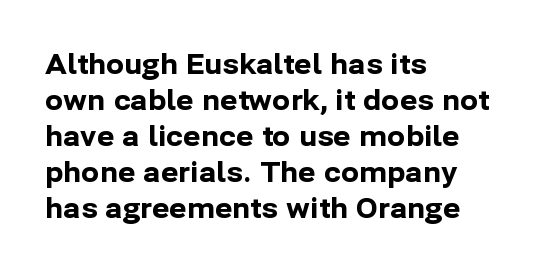
{"italic": "no", "bold": "yes", "underline": "no", "align": "left", "line_spacing": "normal", "line_spacing_ratio": 1.33, "letter_spacing": "normal", "letter_spacing_em": 0.0, "glyph_px": 27}
